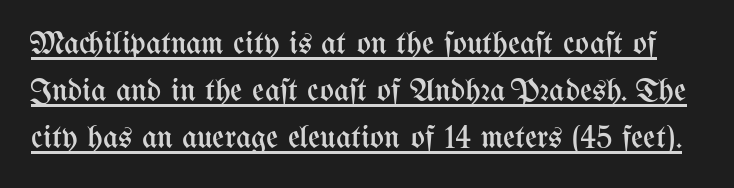
The image shows 33 px regular-weight, condensed type, upright; set normal line spacing (1.43x), normal letter spacing, underlined; medium stroke contrast and a medium x-height.
